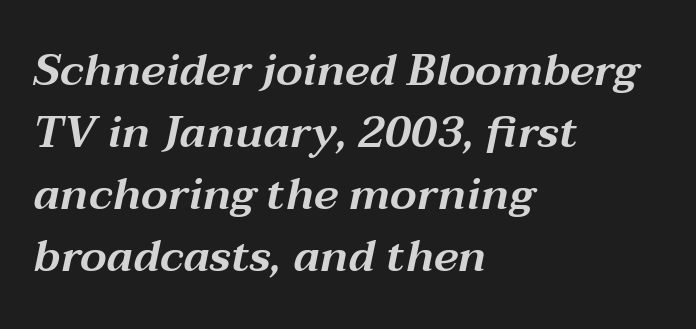
Observe the ordinary spacing: letters are neighbours, not strangers. The passage shown is typed in a proportional face where columns would drift. Caption: multi-line text, flush left, ragged right. The vertical gap from one line to the next is medium.
